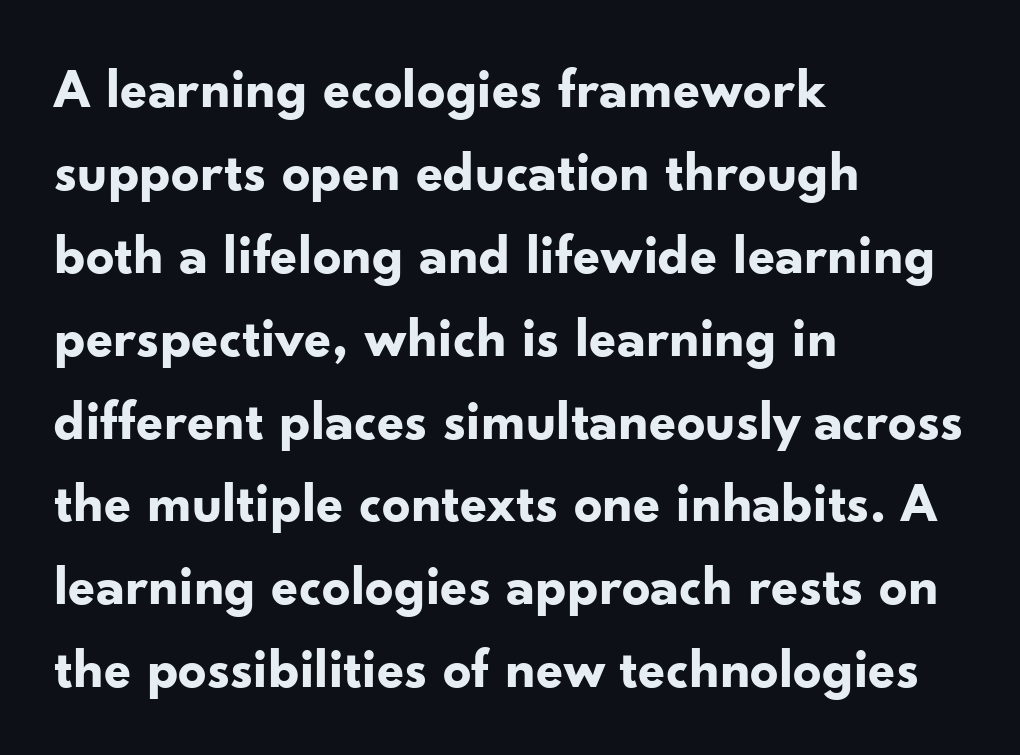
This rendering uses left alignment, leaving the right contour irregular. Leading: standard. This rendering employs a face without finishing strokes, i.e., a sans-serif. Does the lettering tilt? It doesn't — this is upright. The rendering uses natural spacing where letterforms have individual widths. The space beneath each line is pristine and unruled.
